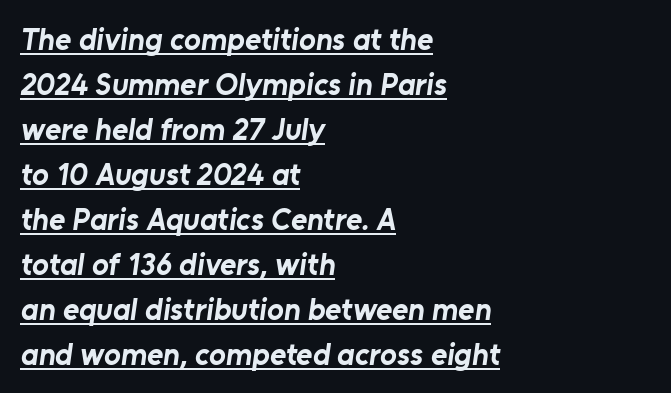
Q: Is the text bold? A: Yes.
Q: Is the typeface a serif or a sans-serif typeface? A: Sans-serif.
Q: Is the text underlined? A: Yes.
Q: How is the paragraph aligned? A: Left-aligned.
Q: Is the spacing between letters normal or unusually wide? A: Normal.
Q: Is the spacing between lines tight, normal or loose? A: Normal.
Q: Width (condensed, normal, or wide)? A: Normal.
Q: Stroke contrast? A: Low.
Q: x-height? A: Medium.
Q: Monospaced? A: No.
